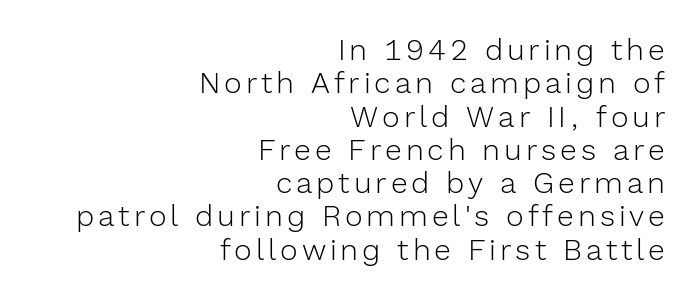
The font's upright variant was chosen for this text. Which margin do the lines hug? The right one — the left edge is uneven. Letters rest on an invisible, unmarked baseline. The rendering shows plain stroke endings on the letterforms — a sans-serif design.
